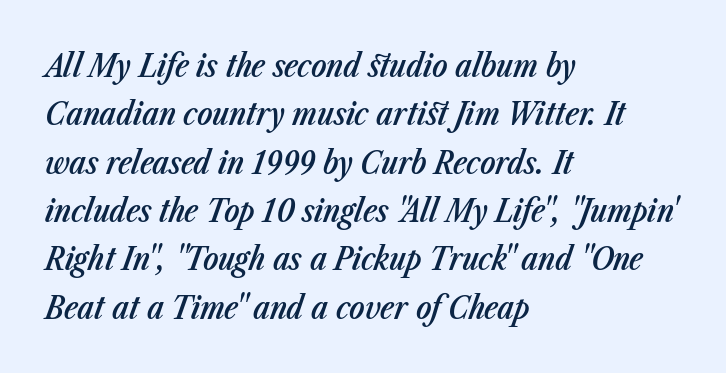
{"italic": "yes", "lean": "right", "slant_degrees": 23, "bold": "semi", "weight": "semibold", "width": "condensed", "stroke_contrast": "low", "x_height": "medium", "monospaced": "no", "underline": "no", "align": "left", "line_spacing": "normal", "line_spacing_ratio": 1.51, "letter_spacing": "normal", "letter_spacing_em": 0.0, "glyph_px": 32}
